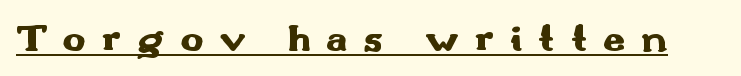
The image shows 39 px heavy, wide sans-serif type, upright; set unusually wide letter spacing (+0.41 em), underlined; medium stroke contrast and a small x-height.
